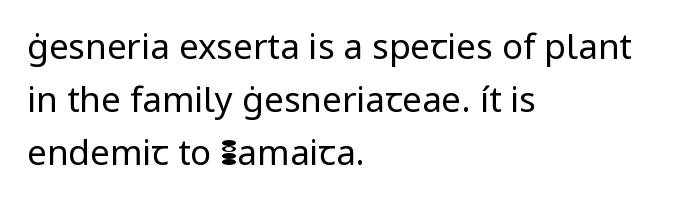
Q: Is the text bold? A: No.
Q: Is the text italic (slanted)? A: No, it is upright.
Q: Is the typeface a serif or a sans-serif typeface? A: Sans-serif.
Q: Is the text underlined? A: No.
Q: How is the paragraph aligned? A: Left-aligned.
Q: Is the spacing between letters normal or unusually wide? A: Normal.
Q: Is the spacing between lines tight, normal or loose? A: Normal.
Q: Width (condensed, normal, or wide)? A: Normal.
Q: Stroke contrast? A: Low.
Q: x-height? A: Medium.
Q: Monospaced? A: No.
